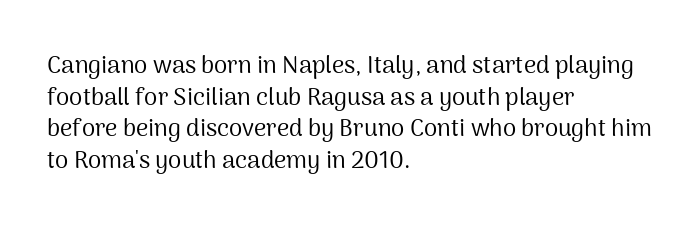
Q: Is the text bold? A: No.
Q: Is the text italic (slanted)? A: No, it is upright.
Q: Is the text underlined? A: No.
Q: How is the paragraph aligned? A: Left-aligned.
Q: Is the spacing between letters normal or unusually wide? A: Normal.
Q: Is the spacing between lines tight, normal or loose? A: Normal.
